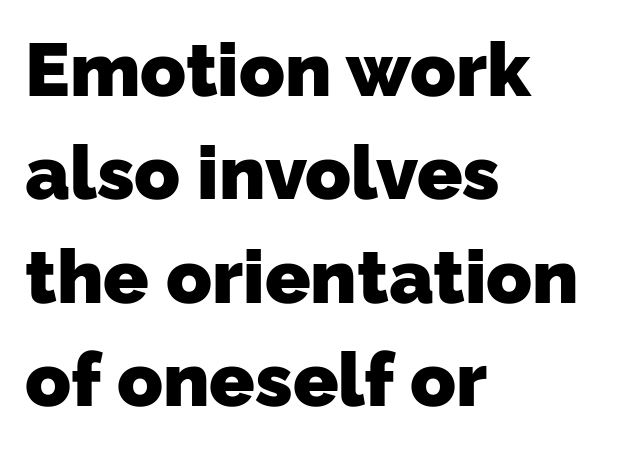
{"serif": "no", "bold": "yes", "weight": "heavy", "width": "normal", "stroke_contrast": "low", "x_height": "medium", "monospaced": "no", "underline": "no", "align": "left", "line_spacing": "normal", "line_spacing_ratio": 1.38, "letter_spacing": "normal", "letter_spacing_em": 0.0, "glyph_px": 75}
